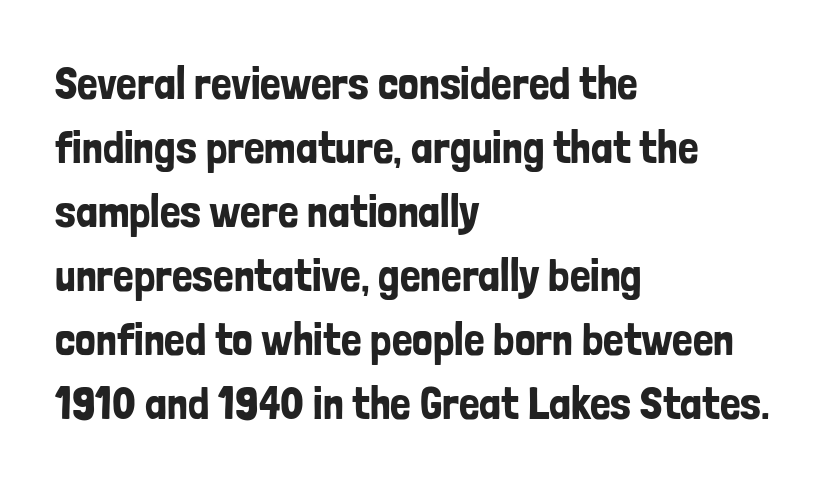
{"serif": "no", "italic": "no", "width": "condensed", "stroke_contrast": "low", "x_height": "medium", "monospaced": "no", "underline": "no", "align": "left", "line_spacing": "normal", "line_spacing_ratio": 1.39, "letter_spacing": "normal", "letter_spacing_em": 0.0, "glyph_px": 46}
